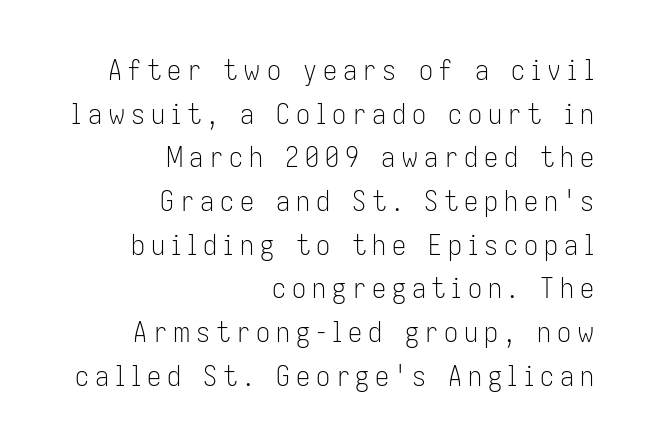
{"serif": "no", "italic": "no", "bold": "no", "weight": "light", "width": "condensed", "stroke_contrast": "low", "x_height": "medium", "monospaced": "no", "underline": "no", "align": "right", "line_spacing": "normal", "line_spacing_ratio": 1.56, "letter_spacing": "wide", "letter_spacing_em": 0.21, "glyph_px": 28}
